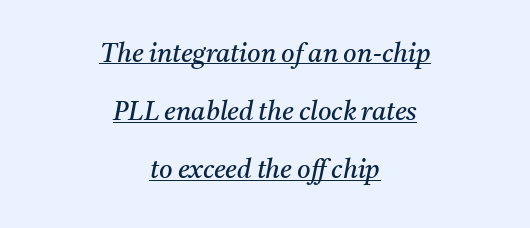
{"italic": "yes", "lean": "right", "slant_degrees": 11, "bold": "no", "underline": "yes", "align": "center", "line_spacing": "loose", "line_spacing_ratio": 2.24, "letter_spacing": "normal", "letter_spacing_em": 0.0, "glyph_px": 26}
